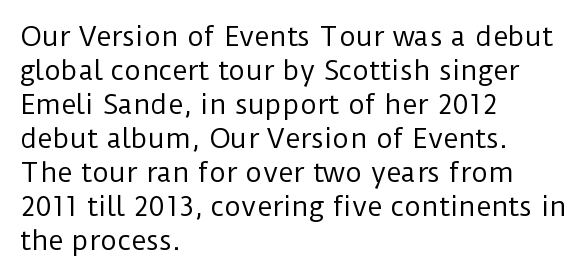
The image shows 26 px text type, upright; set left-aligned, normal line spacing (1.31x), normal letter spacing, not underlined.
